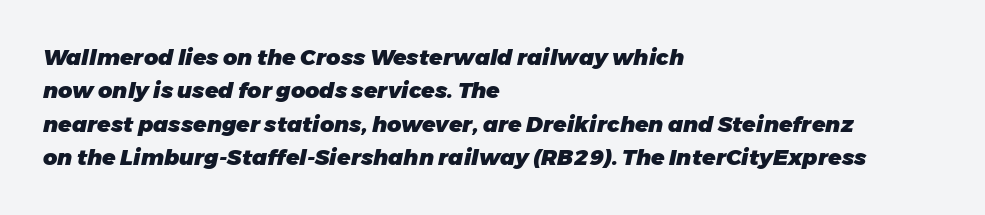
{"italic": "yes", "lean": "right", "slant_degrees": 11, "bold": "yes", "underline": "no", "align": "left", "line_spacing": "normal", "line_spacing_ratio": 1.52, "letter_spacing": "normal", "letter_spacing_em": 0.0, "glyph_px": 22}
